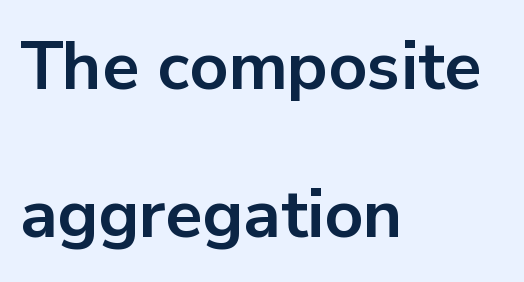
Q: Is the text bold? A: Yes.
Q: Is the text italic (slanted)? A: No, it is upright.
Q: Is the typeface a serif or a sans-serif typeface? A: Sans-serif.
Q: Is the text underlined? A: No.
Q: How is the paragraph aligned? A: Left-aligned.
Q: Is the spacing between letters normal or unusually wide? A: Normal.
Q: Is the spacing between lines tight, normal or loose? A: Loose.
Q: Width (condensed, normal, or wide)? A: Normal.
Q: Stroke contrast? A: Low.
Q: x-height? A: Medium.
Q: Monospaced? A: No.
